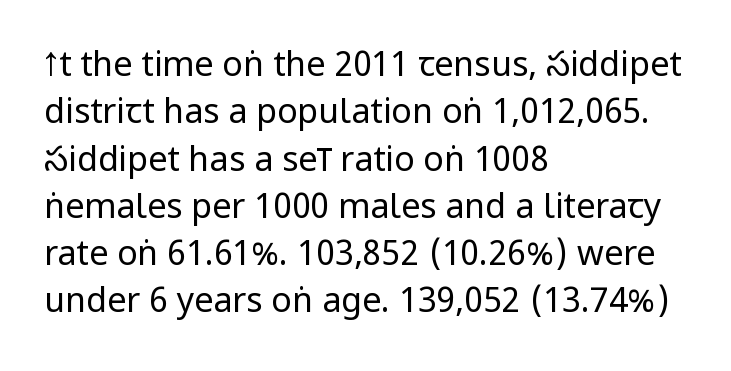
{"serif": "no", "italic": "no", "bold": "no", "weight": "regular", "width": "condensed", "stroke_contrast": "low", "x_height": "large", "monospaced": "no", "underline": "no", "align": "left", "line_spacing": "normal", "line_spacing_ratio": 1.39, "letter_spacing": "normal", "letter_spacing_em": 0.0, "glyph_px": 34}
